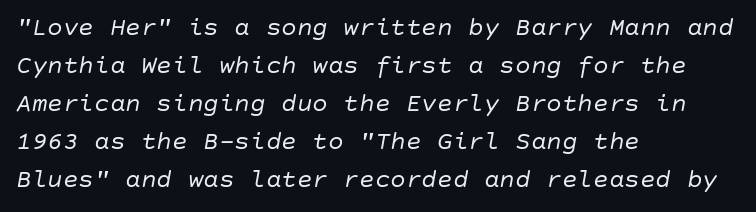
The image shows 26 px text type, italic (leaning right); set left-aligned, normal line spacing (1.46x), normal letter spacing, not underlined.
